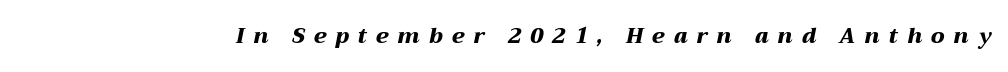
Q: Is the text bold? A: Yes.
Q: Is the text italic (slanted)? A: Yes, it leans right by about 12 degrees.
Q: Is the text underlined? A: No.
Q: Is the spacing between letters normal or unusually wide? A: Unusually wide.
